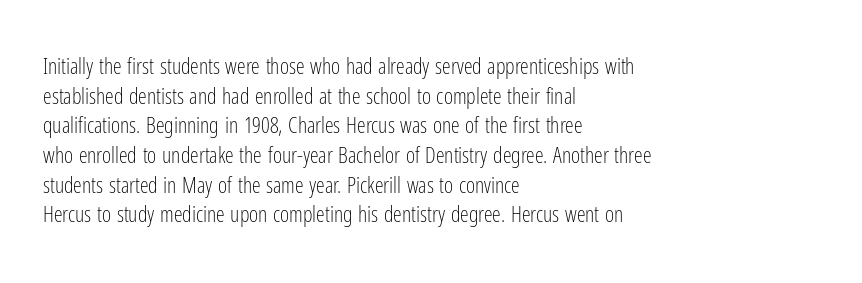
{"italic": "no", "bold": "no", "underline": "no", "align": "left", "line_spacing": "normal", "line_spacing_ratio": 1.35, "letter_spacing": "normal", "letter_spacing_em": 0.0, "glyph_px": 22}
